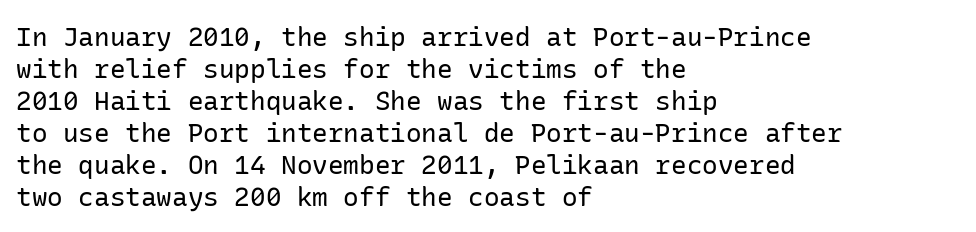
The passage shown is not underscored anywhere. Words appear dense and cohesive because spacing is normal. Alignment: flush left. Unlike italic type, these characters show no tilt at all.
